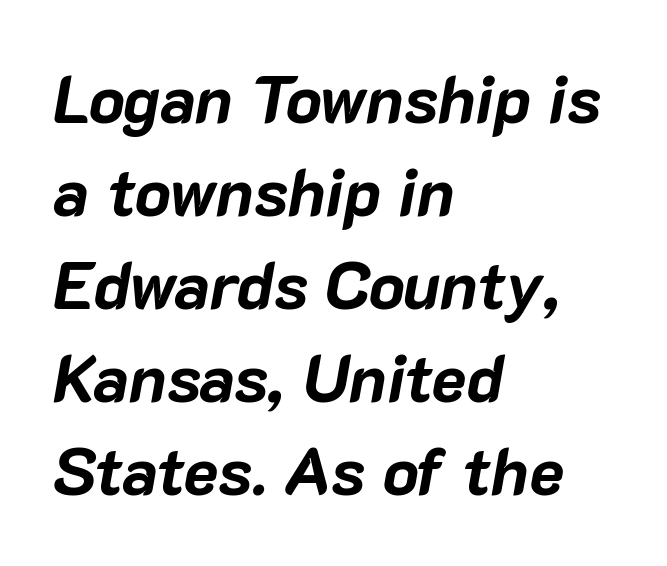
The image shows 66 px bold type, italic (leaning right); set left-aligned, normal line spacing (1.41x), normal letter spacing, not underlined; low stroke contrast and a medium x-height.
